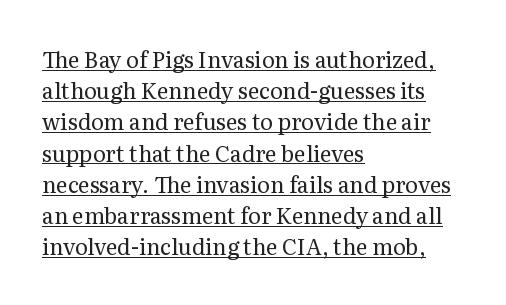
The image shows 22 px text type, upright; set left-aligned, normal line spacing (1.42x), normal letter spacing, underlined.
